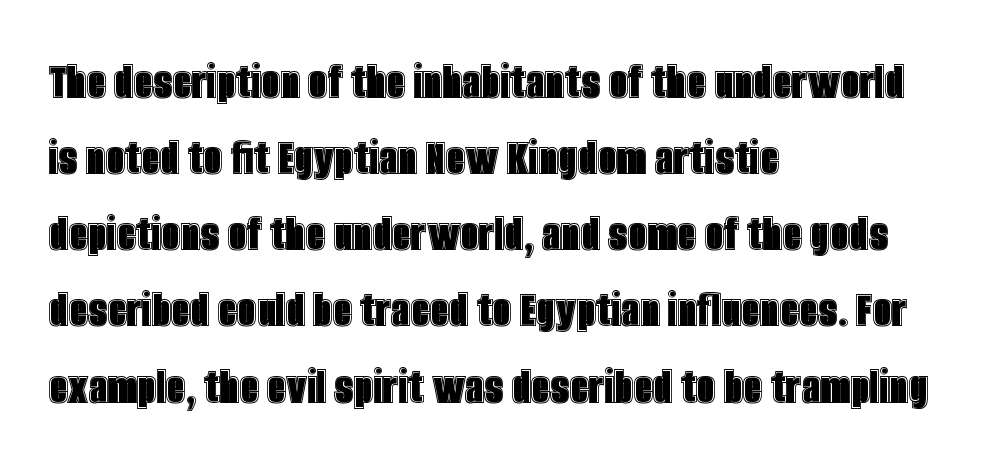
Q: Is the text italic (slanted)? A: No, it is upright.
Q: Is the text underlined? A: No.
Q: How is the paragraph aligned? A: Left-aligned.
Q: Is the spacing between letters normal or unusually wide? A: Normal.
Q: Is the spacing between lines tight, normal or loose? A: Normal.
Q: Width (condensed, normal, or wide)? A: Condensed.
Q: x-height? A: Large.
Q: Monospaced? A: No.
